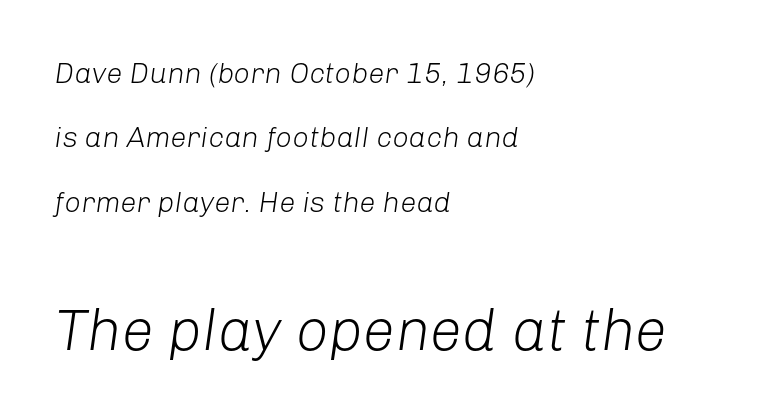
The image shows 58 px light type, italic (leaning right); set left-aligned, loose line spacing (2.22x), normal letter spacing, not underlined; the second (bottom) block is 2.0x larger; low stroke contrast and a medium x-height.
